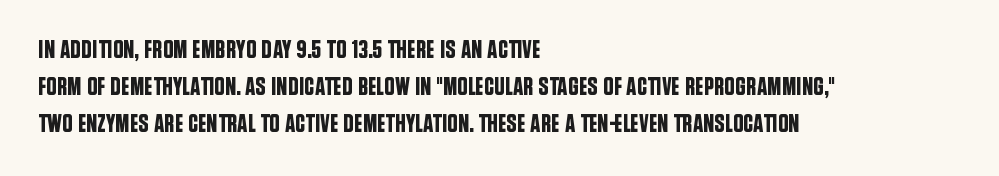
{"italic": "no", "underline": "no", "align": "left", "line_spacing": "normal", "line_spacing_ratio": 1.42, "letter_spacing": "normal", "letter_spacing_em": 0.0, "glyph_px": 26}
